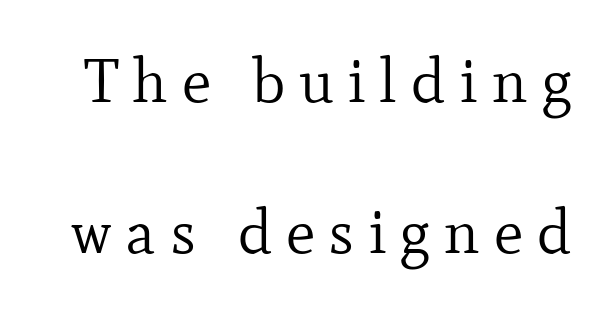
The image shows 62 px regular-weight serif type, upright; set loose line spacing (2.44x), unusually wide letter spacing (+0.22 em), not underlined; low stroke contrast and a small x-height.
